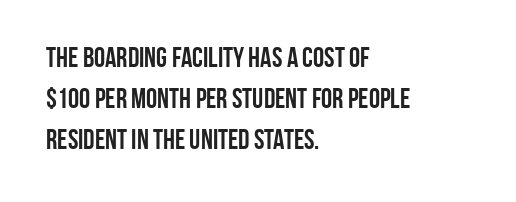
Q: Is the text bold? A: Yes.
Q: Is the text italic (slanted)? A: No, it is upright.
Q: Is the typeface a serif or a sans-serif typeface? A: Sans-serif.
Q: Is the text underlined? A: No.
Q: How is the paragraph aligned? A: Left-aligned.
Q: Is the spacing between letters normal or unusually wide? A: Normal.
Q: Is the spacing between lines tight, normal or loose? A: Normal.
Q: Width (condensed, normal, or wide)? A: Condensed.
Q: Stroke contrast? A: Low.
Q: x-height? A: Large.
Q: Monospaced? A: No.
